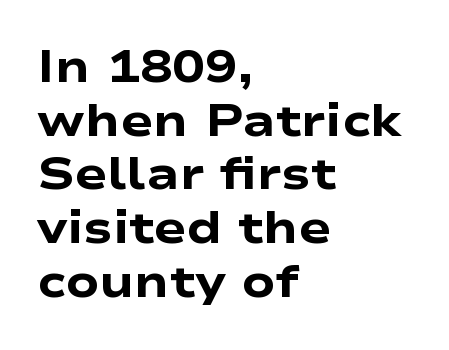
Q: Is the text bold? A: Yes.
Q: Is the typeface a serif or a sans-serif typeface? A: Sans-serif.
Q: Is the text underlined? A: No.
Q: How is the paragraph aligned? A: Left-aligned.
Q: Is the spacing between letters normal or unusually wide? A: Normal.
Q: Width (condensed, normal, or wide)? A: Wide.
Q: Stroke contrast? A: Low.
Q: x-height? A: Medium.
Q: Monospaced? A: No.
